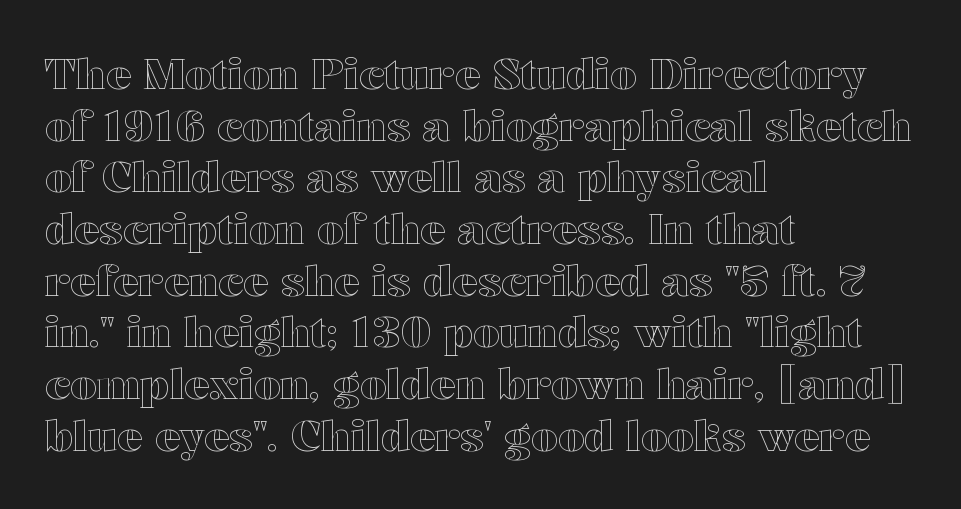
The image shows 42 px wide type, upright; set left-aligned, line spacing 1.23x, normal letter spacing, not underlined; a medium x-height.
